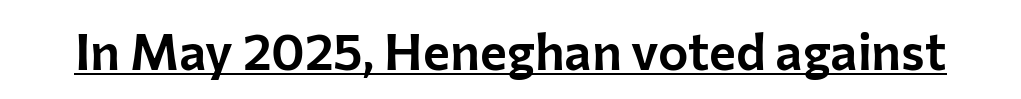
Q: Is the text italic (slanted)? A: No, it is upright.
Q: Is the typeface a serif or a sans-serif typeface? A: Sans-serif.
Q: Is the text underlined? A: Yes.
Q: Is the spacing between letters normal or unusually wide? A: Normal.
Q: Width (condensed, normal, or wide)? A: Normal.
Q: Stroke contrast? A: Low.
Q: x-height? A: Medium.
Q: Monospaced? A: No.
